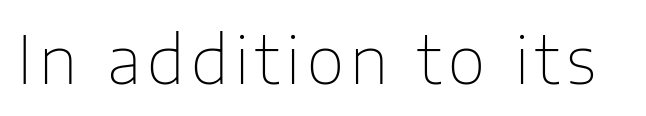
{"serif": "no", "italic": "no", "bold": "no", "weight": "thin", "width": "normal", "stroke_contrast": "low", "x_height": "medium", "monospaced": "no", "underline": "no", "glyph_px": 65}
